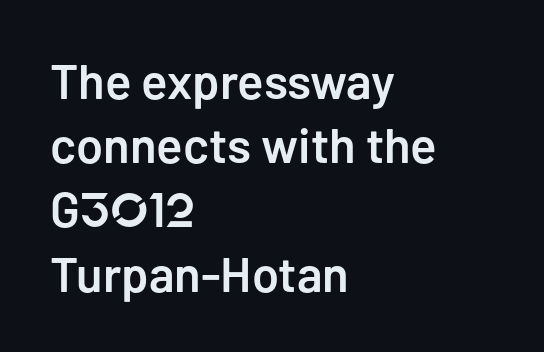
Q: Is the text bold? A: Semi-bold.
Q: Is the text italic (slanted)? A: No, it is upright.
Q: Is the typeface a serif or a sans-serif typeface? A: Sans-serif.
Q: Is the text underlined? A: No.
Q: How is the paragraph aligned? A: Left-aligned.
Q: Is the spacing between letters normal or unusually wide? A: Normal.
Q: Is the spacing between lines tight, normal or loose? A: Normal.
Q: Width (condensed, normal, or wide)? A: Normal.
Q: Stroke contrast? A: Low.
Q: x-height? A: Medium.
Q: Monospaced? A: No.
